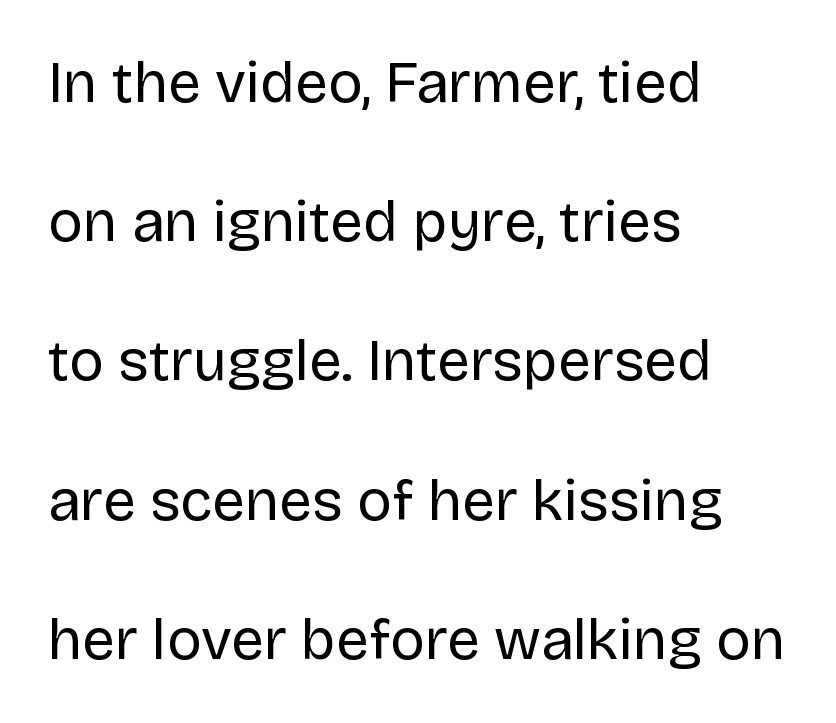
{"serif": "no", "italic": "no", "bold": "no", "weight": "regular", "width": "normal", "stroke_contrast": "low", "x_height": "large", "monospaced": "no", "underline": "no", "align": "left", "line_spacing": "loose", "line_spacing_ratio": 2.4, "letter_spacing": "normal", "letter_spacing_em": 0.0, "glyph_px": 58}
